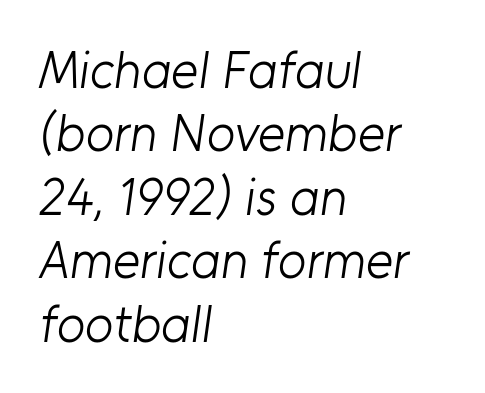
The image shows 52 px light sans-serif type; set left-aligned, line spacing 1.22x, normal letter spacing, not underlined; low stroke contrast and a medium x-height.
